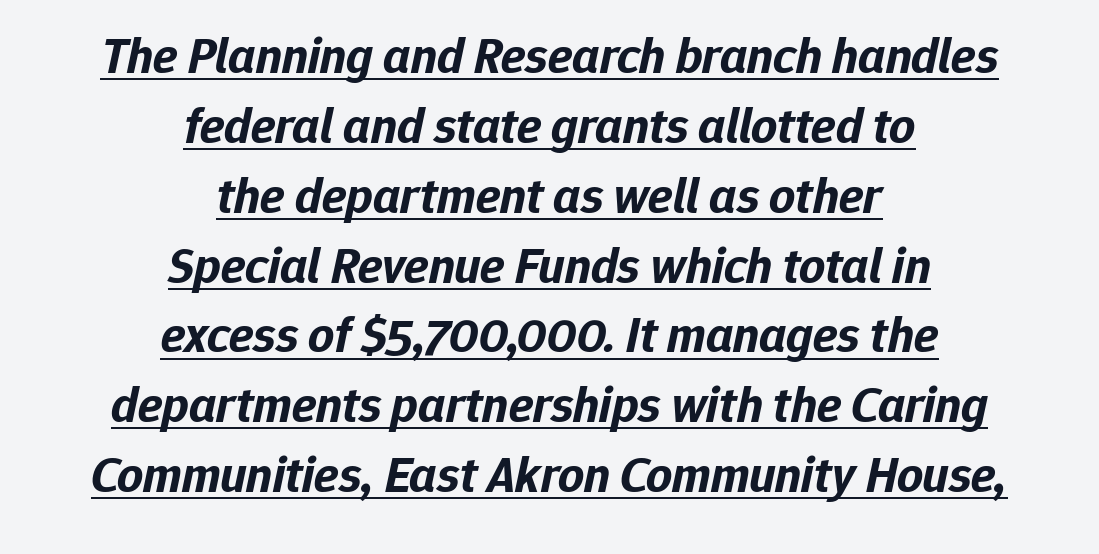
The image shows 51 px bold type, italic (leaning right); set centered, normal line spacing (1.37x), normal letter spacing, underlined; low stroke contrast and a medium x-height.
